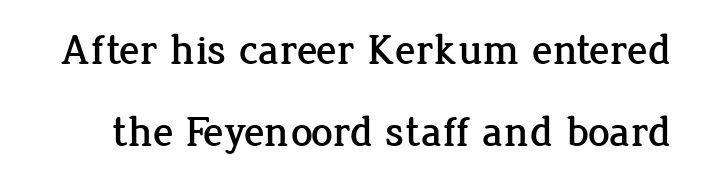
The image shows 43 px serif type, upright; set loose line spacing (1.9x), normal letter spacing, not underlined; low stroke contrast and a medium x-height.
